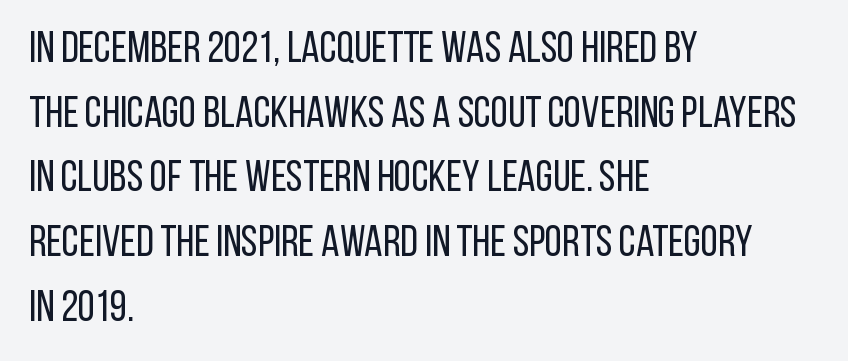
{"serif": "no", "italic": "no", "bold": "no", "weight": "regular", "width": "condensed", "stroke_contrast": "low", "x_height": "large", "monospaced": "no", "underline": "no", "align": "left", "line_spacing": "normal", "line_spacing_ratio": 1.47, "letter_spacing": "normal", "letter_spacing_em": 0.0, "glyph_px": 44}
